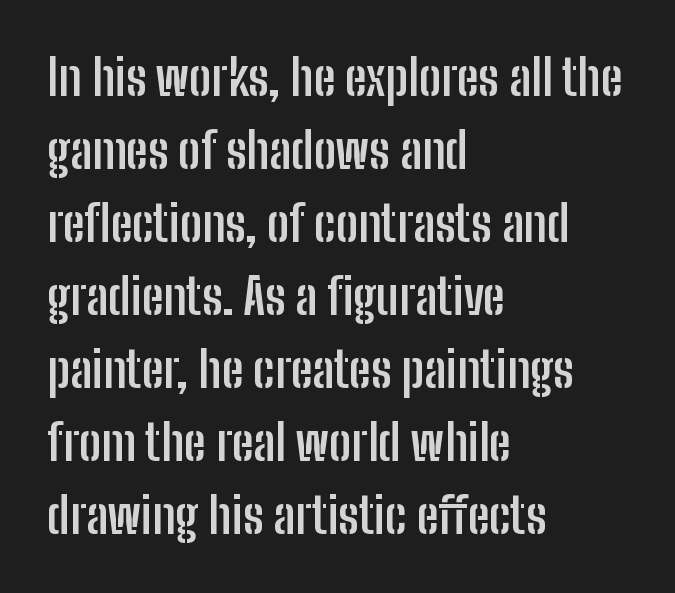
The words here are not underlined. The rendering uses a moderate line-height, typical for paragraphs. Think of a printed novel: that variable character pitch is what you see here. Notice how the stems are strictly vertical — no italics here. The tracking reads as untouched default to a designer's eye. A sans-serif font was chosen for this passage.
